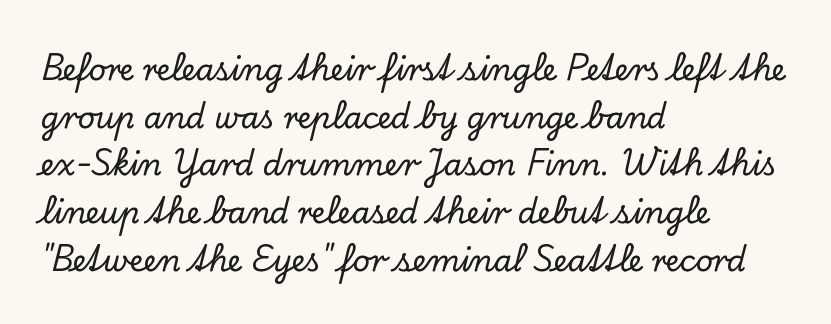
The image shows 30 px serif type; set left-aligned, normal line spacing (1.59x), normal letter spacing, not underlined; low stroke contrast and a small x-height.
